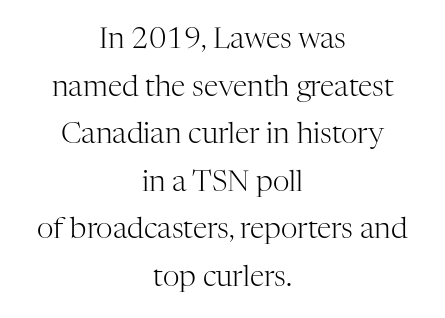
The image shows 29 px light serif type, upright; set centered, normal line spacing (1.64x), normal letter spacing, not underlined; high stroke contrast and a medium x-height.
